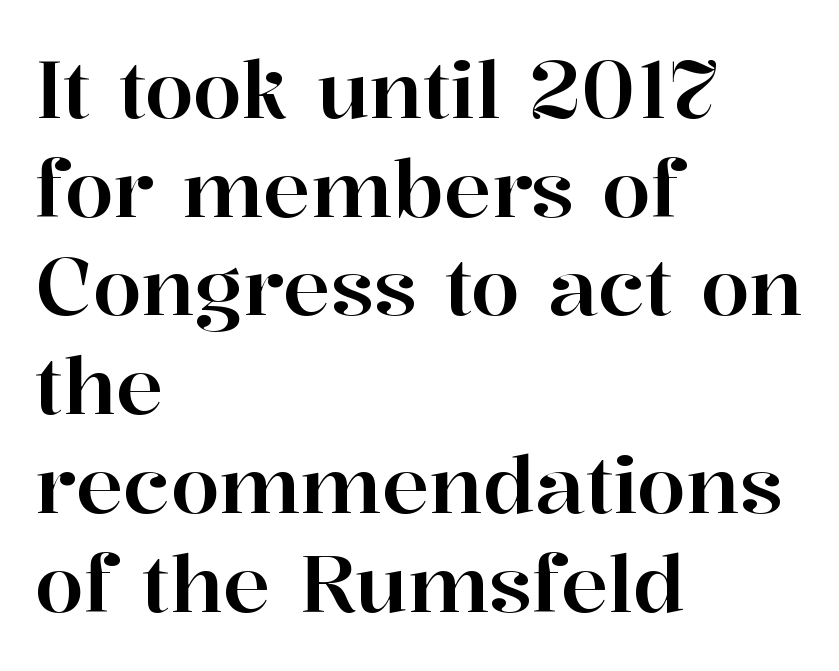
The image shows 79 px serif type, upright; set left-aligned, normal line spacing (1.25x), normal letter spacing, not underlined; high stroke contrast and a medium x-height.
